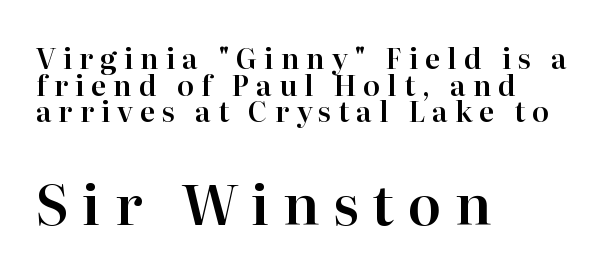
{"serif": "yes", "italic": "no", "width": "normal", "stroke_contrast": "high", "x_height": "medium", "monospaced": "no", "underline": "no", "align": "left", "line_spacing": "tight", "line_spacing_ratio": 0.95, "letter_spacing": "wide", "letter_spacing_em": 0.25, "larger_block": "second", "size_ratio": 1.96, "glyph_px": 55}
